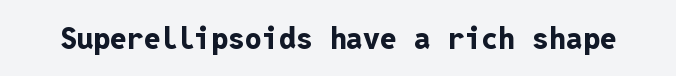
The image shows 30 px bold sans-serif type, upright, monospaced; set normal letter spacing, not underlined; low stroke contrast and a medium x-height.
